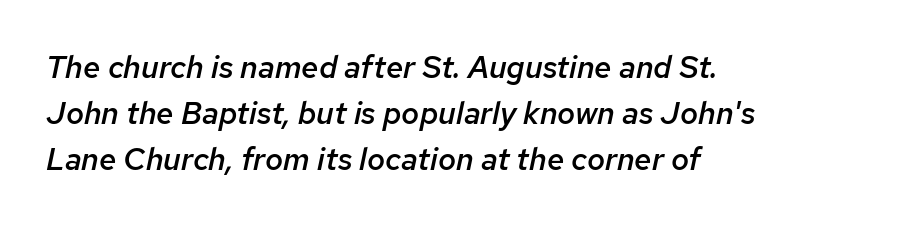
The image shows 31 px semibold type, italic (leaning right); set left-aligned, normal line spacing (1.49x), normal letter spacing, not underlined; low stroke contrast and a medium x-height.
